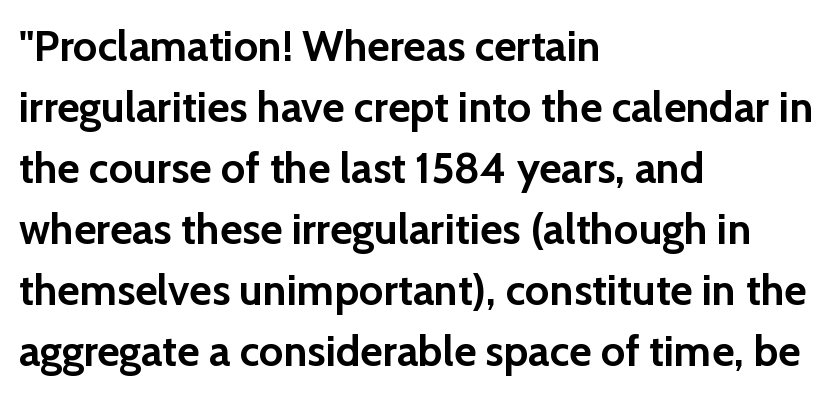
The typography opts for an upright posture over an oblique one. The words here are not underlined. Thick stems and heavy bowls — unmistakably bold. Note the varied advance widths — an 'i' is clearly narrower than an 'm'. The typesetter chose a ragged-right arrangement here.
